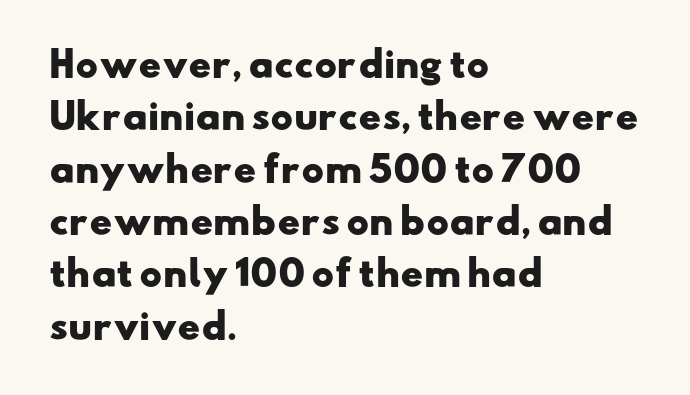
A dark, heavy texture on the line: the type is bold. Lines of text with bare space underneath. What stands out about the letter spacing? Nothing — it is the standard amount. The text block is weighted toward the left margin, trailing off unevenly rightward. The letters carry no serifs — their stems end cleanly without finishing strokes.
